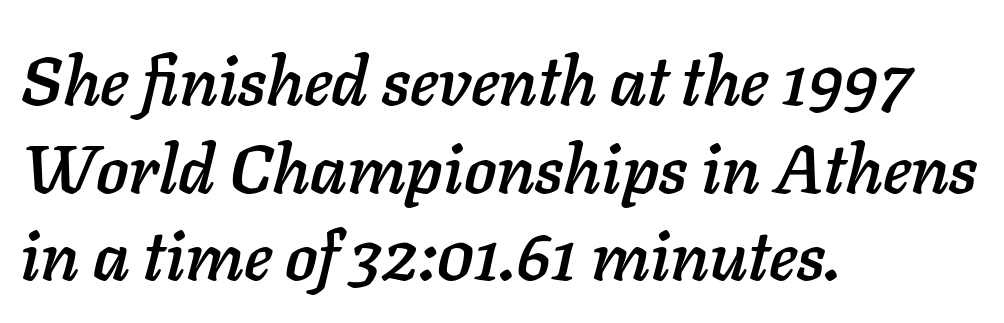
The image shows 68 px text type, italic (leaning right); set left-aligned, normal line spacing (1.29x), normal letter spacing, not underlined; low stroke contrast and a medium x-height.
